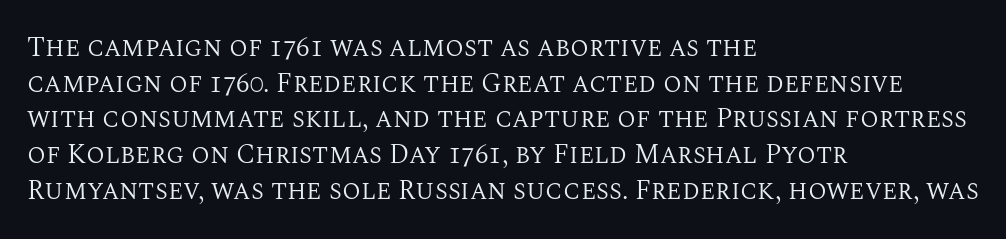
The image shows 27 px text type, upright; set left-aligned, normal line spacing (1.32x), normal letter spacing, not underlined.
